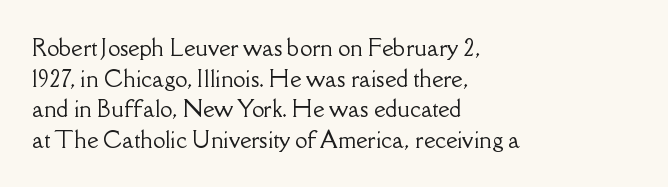
If you drew a line through each stem, it would be perfectly vertical. Honestly, the letter spacing is just normal — you wouldn't notice it. The words here are not underlined. Notice how the passage keeps a crisp vertical edge on the left only. Interline gaps are of average width in this sample.
